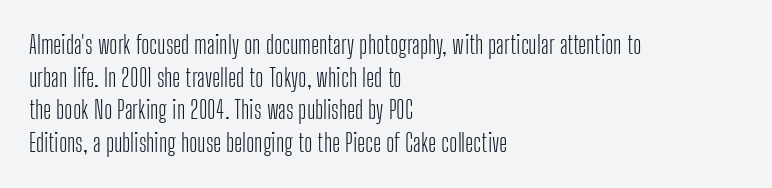
Q: Is the text bold? A: No.
Q: Is the text italic (slanted)? A: No, it is upright.
Q: Is the text underlined? A: No.
Q: How is the paragraph aligned? A: Left-aligned.
Q: Is the spacing between letters normal or unusually wide? A: Normal.
Q: Is the spacing between lines tight, normal or loose? A: Normal.
